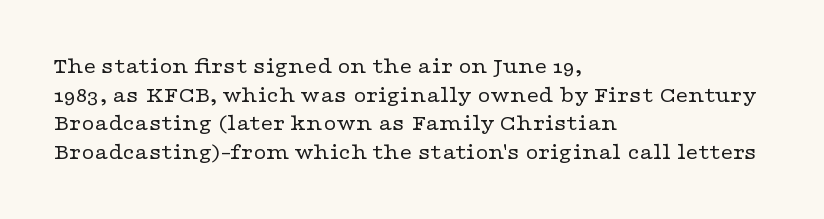
Check the space under the baseline: it is left empty. Characters follow at the spacing the type designer built in. These glyphs show unthickened strokes, regular width or finer. This is the regular roman posture of the typeface. A typesetter would call this leading conventional body-copy spacing. The compositor pushed each line to the left boundary.
